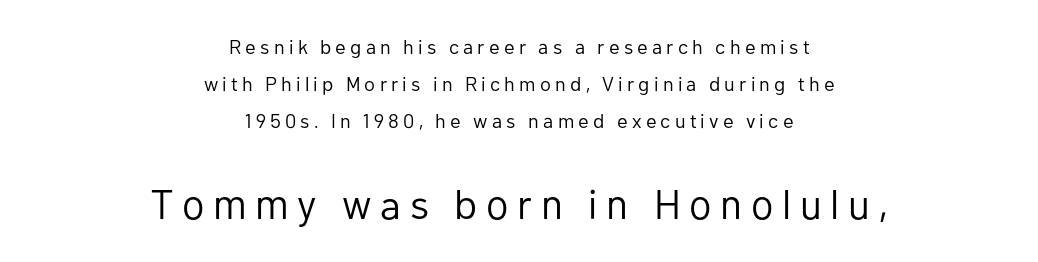
The image shows 41 px regular-weight sans-serif type, upright; set centered, line spacing 1.84x, unusually wide letter spacing (+0.21 em), not underlined; the second (bottom) block is 2.05x larger; low stroke contrast and a medium x-height.
